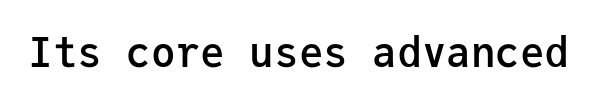
Q: Is the text bold? A: Semi-bold.
Q: Is the text italic (slanted)? A: No, it is upright.
Q: Is the typeface a serif or a sans-serif typeface? A: Sans-serif.
Q: Is the text underlined? A: No.
Q: Is the spacing between letters normal or unusually wide? A: Normal.
Q: Width (condensed, normal, or wide)? A: Normal.
Q: Stroke contrast? A: Low.
Q: x-height? A: Medium.
Q: Monospaced? A: Yes.
